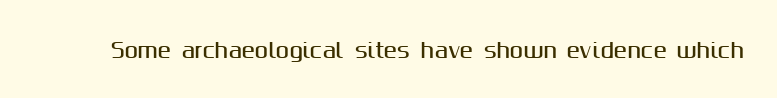
Q: Is the text italic (slanted)? A: No, it is upright.
Q: Is the text underlined? A: No.
Q: Is the spacing between letters normal or unusually wide? A: Normal.
